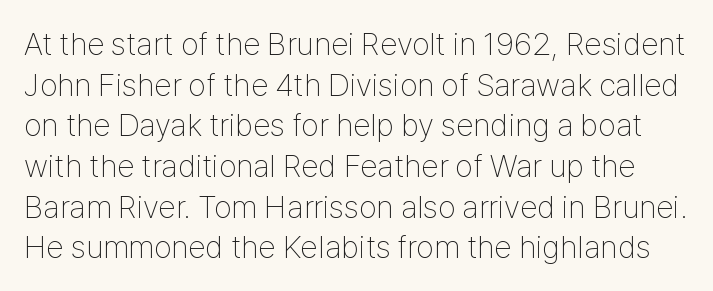
Q: Is the text bold? A: No.
Q: Is the text italic (slanted)? A: No, it is upright.
Q: Is the typeface a serif or a sans-serif typeface? A: Sans-serif.
Q: Is the text underlined? A: No.
Q: Is the spacing between letters normal or unusually wide? A: Normal.
Q: Is the spacing between lines tight, normal or loose? A: Normal.
Q: Width (condensed, normal, or wide)? A: Condensed.
Q: Stroke contrast? A: Low.
Q: x-height? A: Medium.
Q: Monospaced? A: No.
